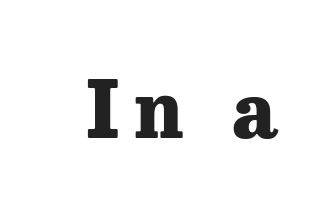
The image shows 77 px heavy serif type, upright; set not underlined; low stroke contrast and a medium x-height.
